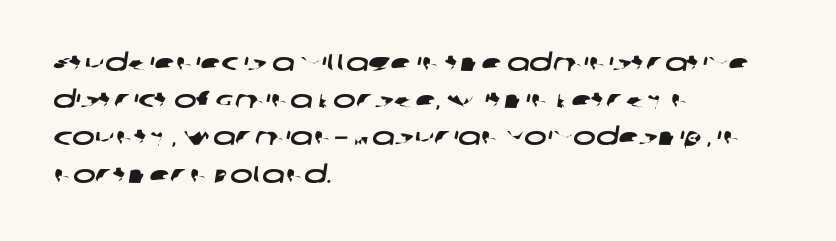
The lines in this sample share a left origin and differ only in where they stop. Evenly set lines give the paragraph a standard silhouette. The specimen omits any rule beneath the text block's lines. How are the letters spaced? Ordinarily, with no added tracking.
